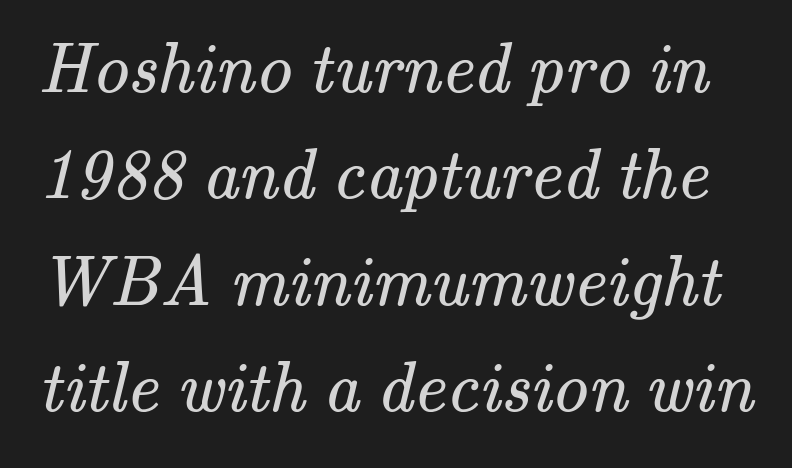
The image shows 71 px regular-weight serif type; set normal line spacing (1.5x), normal letter spacing, not underlined; medium stroke contrast and a small x-height.
